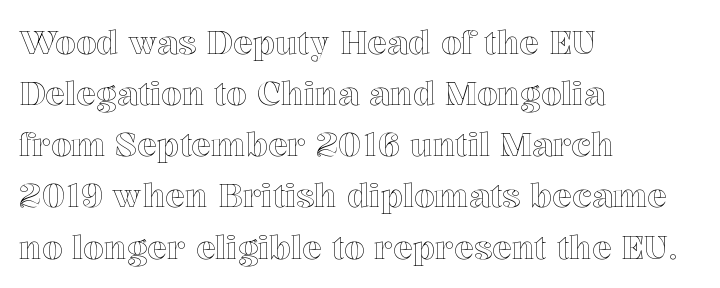
The lines are quadded left. Line spacing here is normal. Beneath every word, the page is bare. Every stem runs plumb, perpendicular to the baseline.
